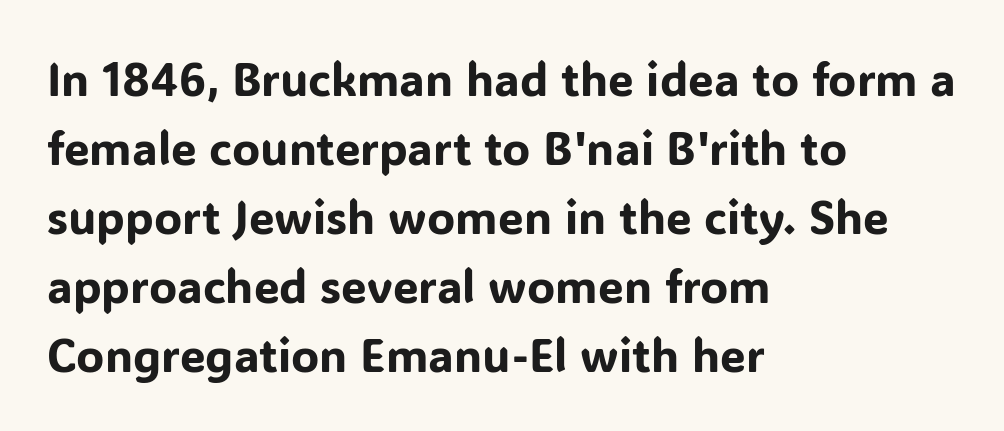
The image shows 46 px sans-serif type, upright; set left-aligned, normal line spacing (1.5x), normal letter spacing, not underlined; low stroke contrast and a medium x-height.
